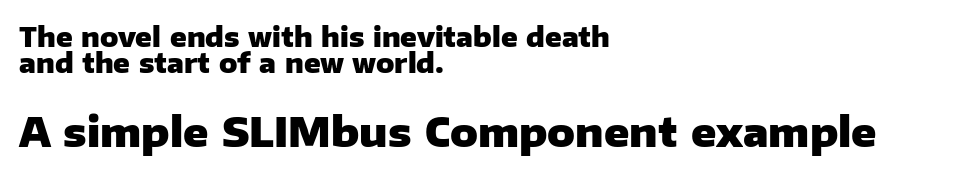
Q: Is the text bold? A: Yes.
Q: Is the text italic (slanted)? A: No, it is upright.
Q: Is the typeface a serif or a sans-serif typeface? A: Sans-serif.
Q: Is the text underlined? A: No.
Q: How is the paragraph aligned? A: Left-aligned.
Q: Is the spacing between letters normal or unusually wide? A: Normal.
Q: Is the spacing between lines tight, normal or loose? A: Tight.
Q: Which block of text is set in a larger size, the first (top) or the second (bottom)? A: The second (bottom) one.
Q: Width (condensed, normal, or wide)? A: Normal.
Q: Stroke contrast? A: Low.
Q: x-height? A: Medium.
Q: Monospaced? A: No.
